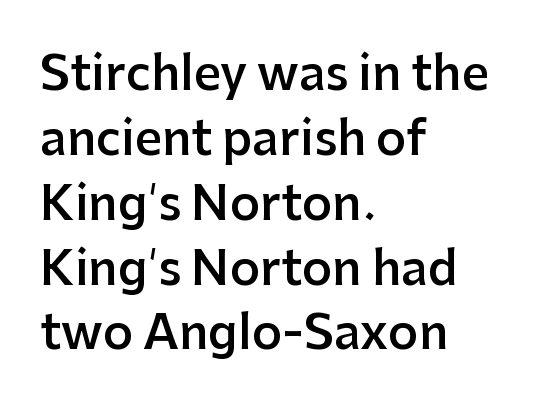
The image shows 47 px semibold sans-serif type, upright; set left-aligned, normal line spacing (1.38x), normal letter spacing, not underlined; low stroke contrast and a medium x-height.
